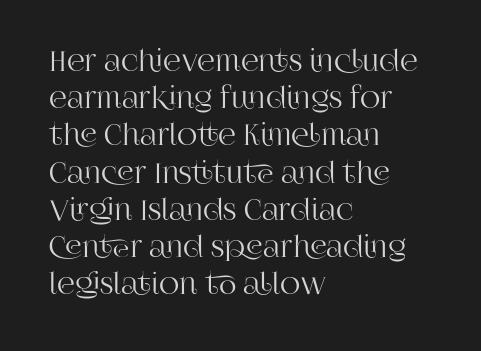
Rendered with straight, roman letterforms. Letterform terminals end in serifs throughout the passage. A clean baseline with only descenders dipping below it. Here the designer chose a conventional face with non-uniform glyph widths. The compositor pushed each line to the left boundary. This sample uses plain, unmodified letter spacing.
